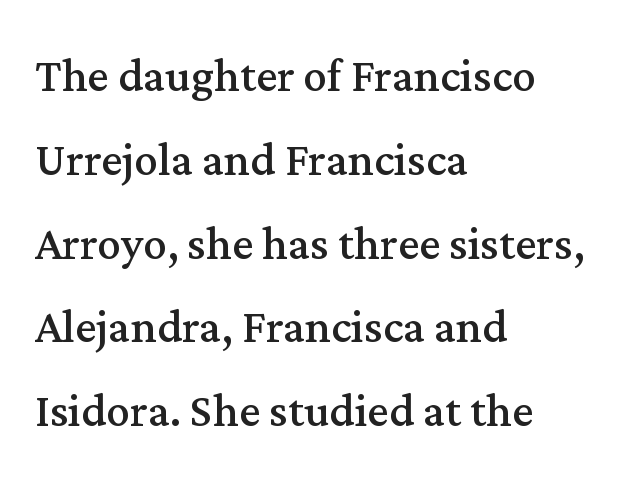
{"serif": "yes", "italic": "no", "bold": "no", "weight": "regular", "width": "normal", "stroke_contrast": "medium", "x_height": "medium", "monospaced": "no", "underline": "no", "align": "left", "line_spacing": "normal", "line_spacing_ratio": 1.42, "letter_spacing": "normal", "letter_spacing_em": 0.0, "glyph_px": 59}
